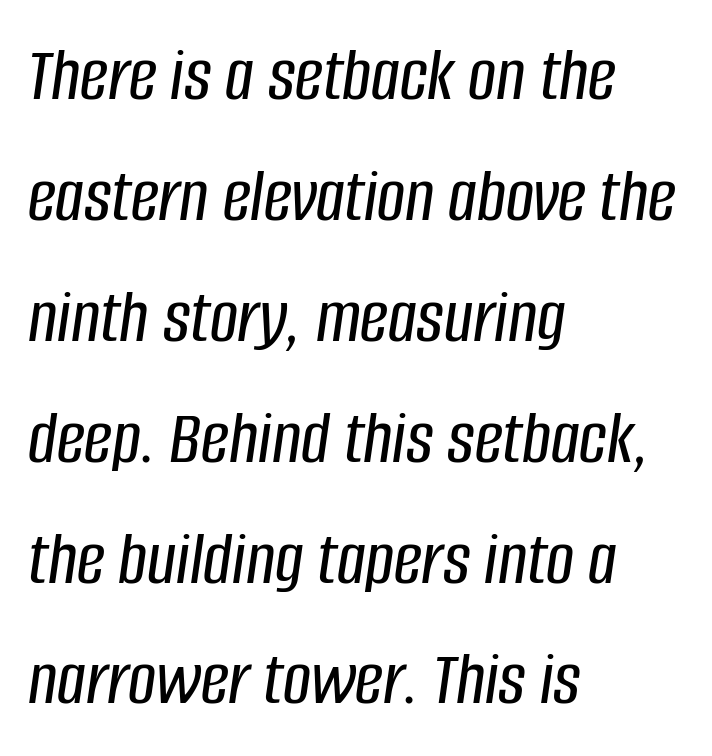
{"italic": "yes", "lean": "right", "slant_degrees": 8, "width": "condensed", "stroke_contrast": "low", "x_height": "large", "monospaced": "no", "underline": "no", "align": "left", "line_spacing": "normal", "line_spacing_ratio": 1.55, "letter_spacing": "normal", "letter_spacing_em": 0.0, "glyph_px": 78}
